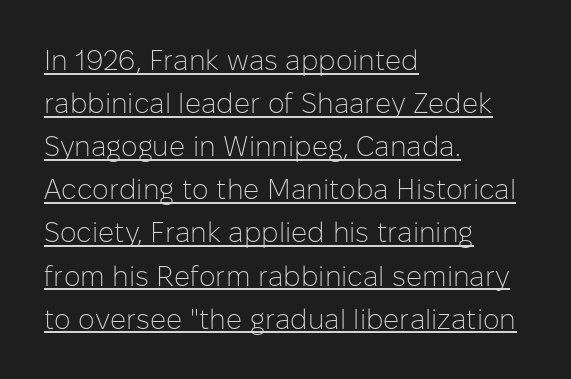
Q: Is the text bold? A: No.
Q: Is the text italic (slanted)? A: No, it is upright.
Q: Is the typeface a serif or a sans-serif typeface? A: Sans-serif.
Q: Is the text underlined? A: Yes.
Q: How is the paragraph aligned? A: Left-aligned.
Q: Is the spacing between letters normal or unusually wide? A: Normal.
Q: Is the spacing between lines tight, normal or loose? A: Normal.
Q: Width (condensed, normal, or wide)? A: Normal.
Q: Stroke contrast? A: Low.
Q: x-height? A: Medium.
Q: Monospaced? A: No.
